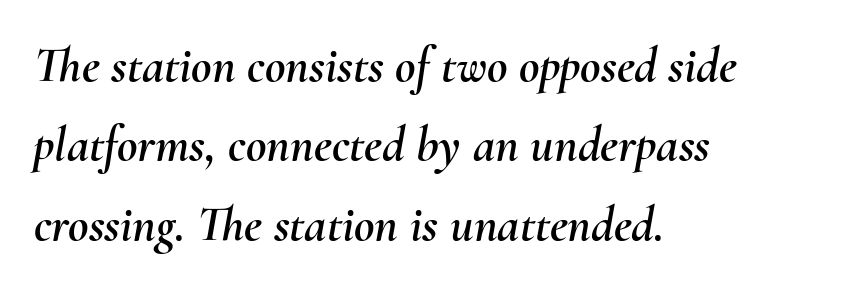
The image shows 50 px text type, italic (leaning right); set left-aligned, normal line spacing (1.59x), normal letter spacing, not underlined; medium stroke contrast and a small x-height.
